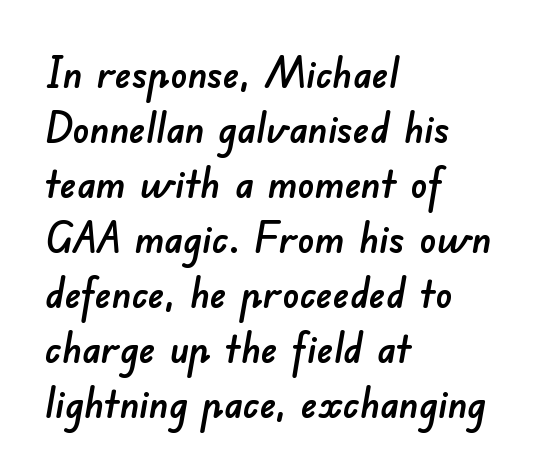
{"serif": "no", "width": "normal", "stroke_contrast": "low", "x_height": "small", "monospaced": "no", "underline": "no", "align": "left", "line_spacing": "normal", "line_spacing_ratio": 1.31, "letter_spacing": "normal", "letter_spacing_em": 0.0, "glyph_px": 42}
